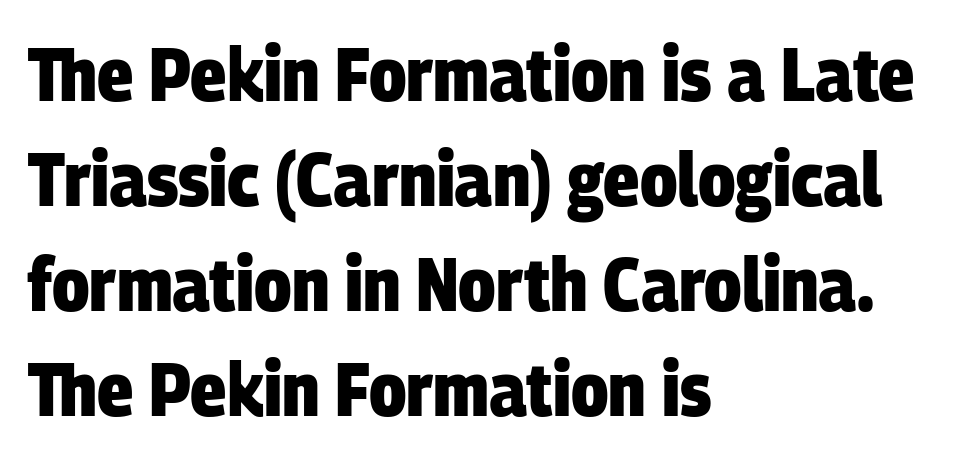
{"serif": "no", "bold": "yes", "weight": "heavy", "width": "condensed", "stroke_contrast": "low", "x_height": "large", "monospaced": "no", "underline": "no", "align": "left", "line_spacing": "normal", "line_spacing_ratio": 1.38, "letter_spacing": "normal", "letter_spacing_em": 0.0, "glyph_px": 76}
